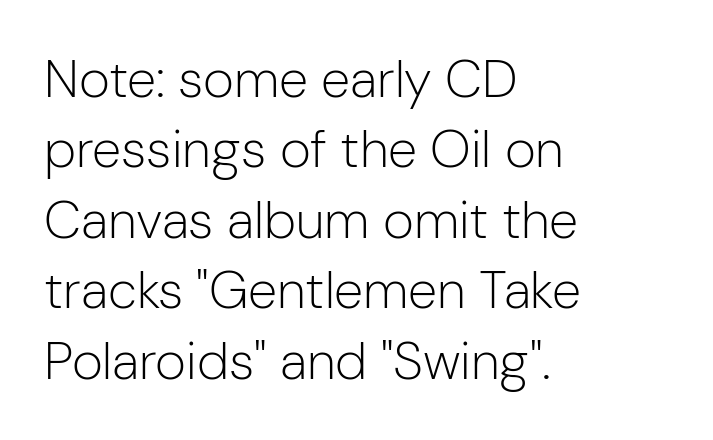
{"serif": "no", "italic": "no", "bold": "no", "weight": "light", "width": "normal", "stroke_contrast": "low", "x_height": "medium", "monospaced": "no", "underline": "no", "align": "left", "line_spacing": "normal", "line_spacing_ratio": 1.33, "letter_spacing": "normal", "letter_spacing_em": 0.0, "glyph_px": 53}
